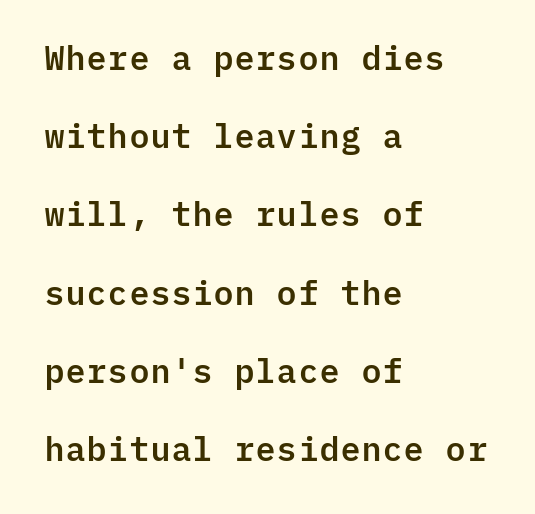
How are the letters spaced? Ordinarily, with no added tracking. A classic flush-left, rag-right setting is used for this passage. Style check: upright. Serif or sans? Sans — the stroke terminals are bare.
